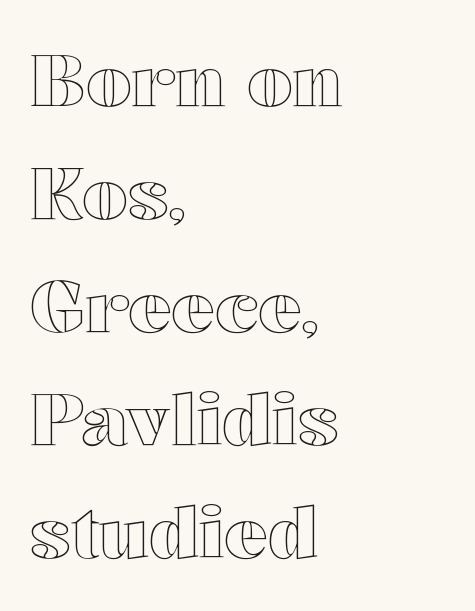
The image shows 72 px wide type, upright; set left-aligned, normal line spacing (1.57x), normal letter spacing, not underlined; a medium x-height.
